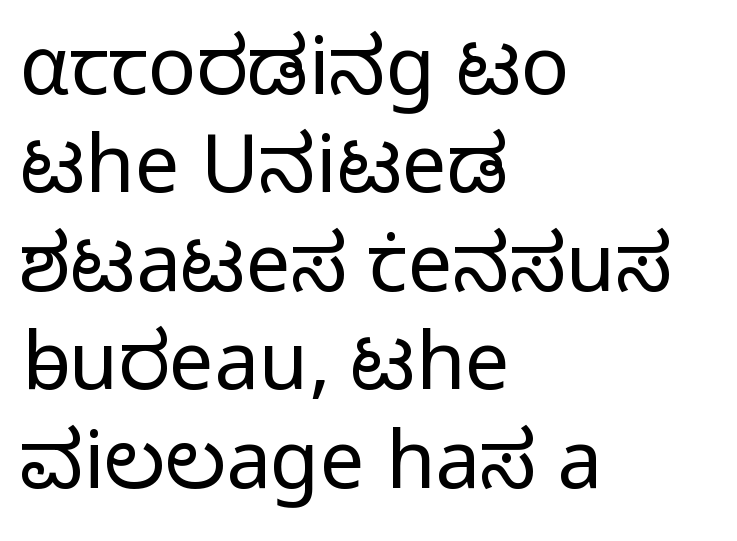
{"serif": "no", "italic": "no", "bold": "no", "weight": "light", "width": "normal", "stroke_contrast": "low", "x_height": "medium", "monospaced": "no", "underline": "no", "align": "left", "line_spacing_ratio": 1.23, "letter_spacing": "normal", "letter_spacing_em": 0.0, "glyph_px": 80}
